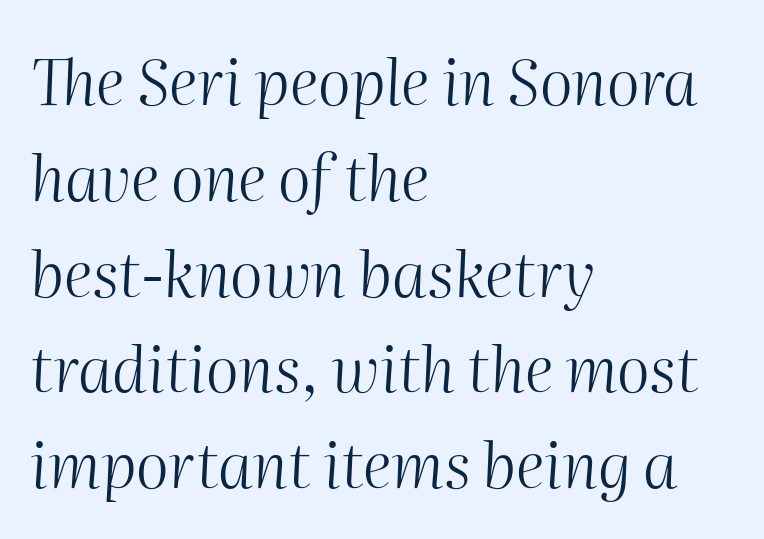
The image shows 63 px light type, italic (leaning right); set left-aligned, normal line spacing (1.52x), normal letter spacing, not underlined; medium stroke contrast and a medium x-height.
